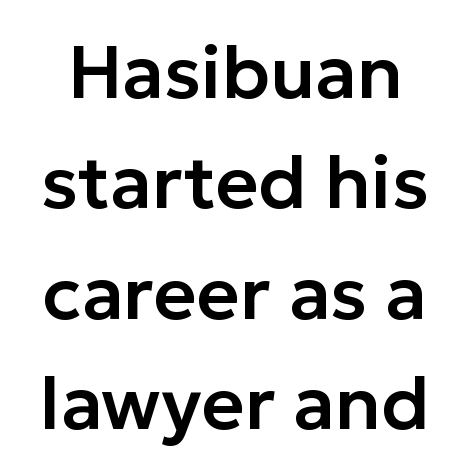
{"serif": "no", "italic": "no", "width": "normal", "stroke_contrast": "low", "x_height": "medium", "monospaced": "no", "underline": "no", "line_spacing": "normal", "line_spacing_ratio": 1.49, "letter_spacing": "normal", "letter_spacing_em": 0.0, "glyph_px": 74}
